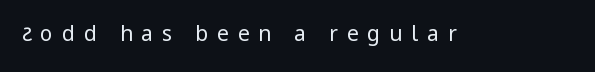
{"italic": "no", "bold": "no", "underline": "no", "letter_spacing": "wide", "letter_spacing_em": 0.42, "glyph_px": 21}
